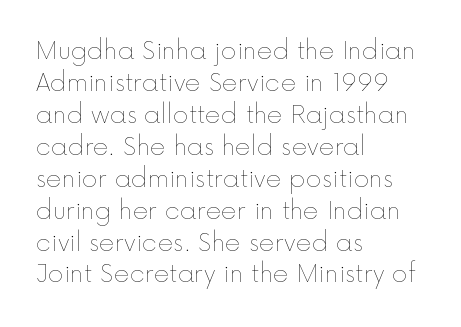
A bare baseline throughout the passage. Does the lettering tilt? It doesn't — this is upright. Leftover space on each line is placed entirely after the last word. Regarding leading, the lines here are spaced in the standard way. Inter-character spacing is left at the font's built-in metrics. Compared with a typical body face, this is equally light or lighter still.
